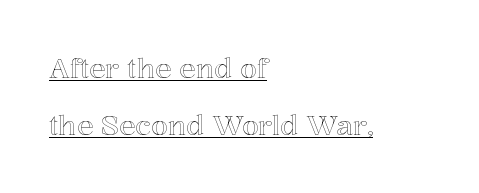
{"italic": "no", "underline": "yes", "align": "left", "line_spacing": "loose", "line_spacing_ratio": 2.1, "letter_spacing": "normal", "letter_spacing_em": 0.0, "glyph_px": 27}
